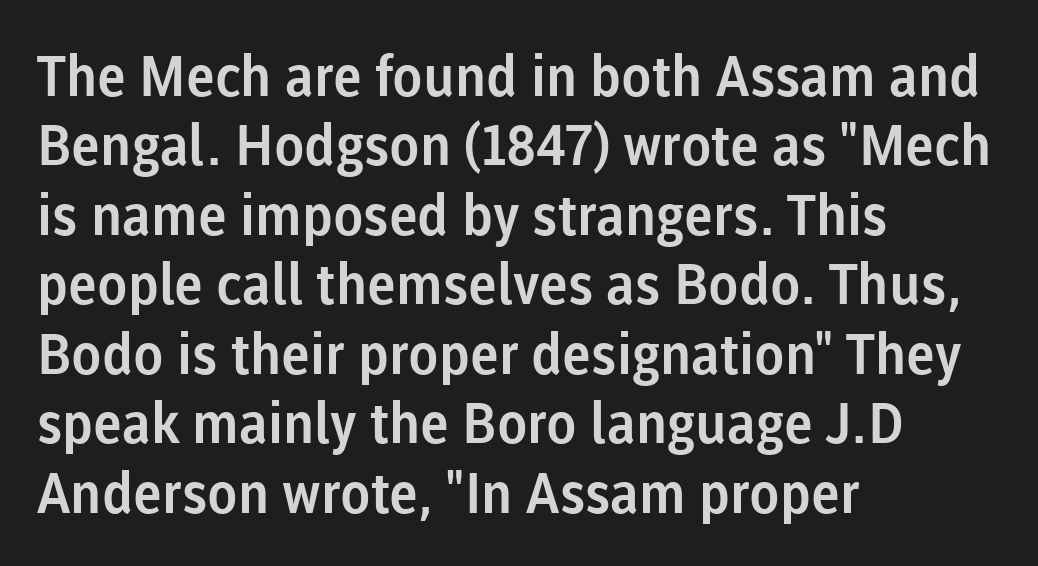
These lines are composed in type without serifs. The font's upright variant was chosen for this text. The ragged edge is on the right, which tells us the setting is flush left. Proportional: the letters do not fall into vertical columns. Caption: standard tracking, unaltered. Underlining? Definitely not there.
